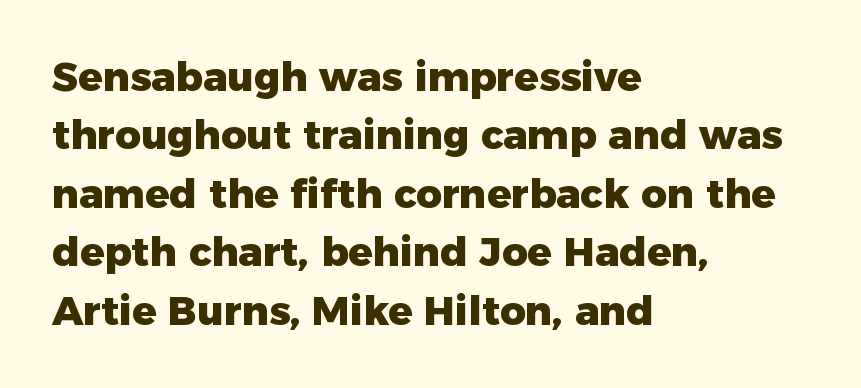
{"serif": "no", "italic": "no", "bold": "yes", "weight": "heavy", "width": "normal", "stroke_contrast": "low", "x_height": "medium", "monospaced": "no", "underline": "no", "align": "left", "line_spacing": "normal", "line_spacing_ratio": 1.46, "letter_spacing": "normal", "letter_spacing_em": 0.0, "glyph_px": 40}
